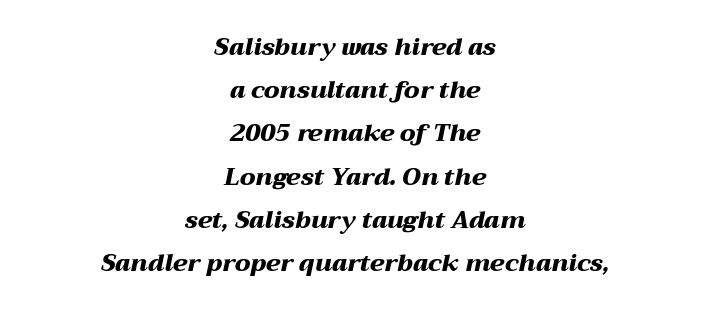
Does extra space separate the letters? No, they use regular spacing. This sample is center-justified, so both line endings float freely. As a designer I'd log this as weight 700, bold. Quick note: underline off.
